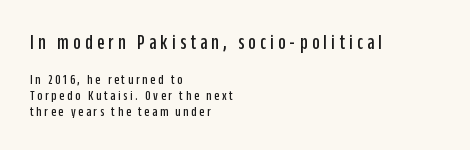
Notice how descenders almost collide with the ascenders below — that's tight leading. Letter spacing: wide. Underlining? Definitely not there. Look at the glyph heights: the upper group is clearly the bigger setting.
